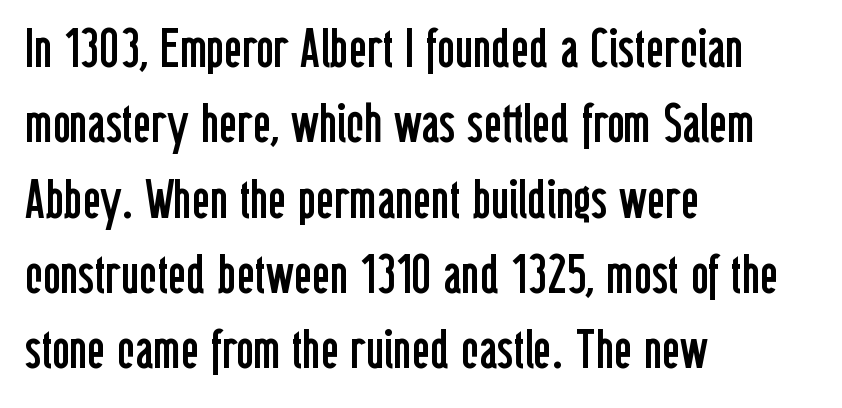
Q: Is the text bold? A: No.
Q: Is the text italic (slanted)? A: No, it is upright.
Q: Is the typeface a serif or a sans-serif typeface? A: Sans-serif.
Q: Is the text underlined? A: No.
Q: How is the paragraph aligned? A: Left-aligned.
Q: Is the spacing between letters normal or unusually wide? A: Normal.
Q: Is the spacing between lines tight, normal or loose? A: Normal.
Q: Width (condensed, normal, or wide)? A: Condensed.
Q: Stroke contrast? A: Low.
Q: x-height? A: Medium.
Q: Monospaced? A: No.
